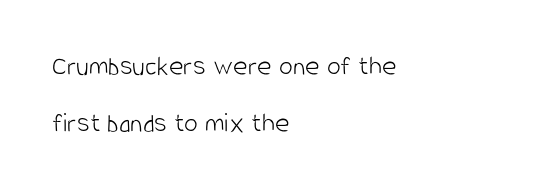
Q: Is the text bold? A: No.
Q: Is the text italic (slanted)? A: No, it is upright.
Q: Is the typeface a serif or a sans-serif typeface? A: Sans-serif.
Q: Is the text underlined? A: No.
Q: How is the paragraph aligned? A: Left-aligned.
Q: Is the spacing between letters normal or unusually wide? A: Normal.
Q: Is the spacing between lines tight, normal or loose? A: Loose.
Q: Width (condensed, normal, or wide)? A: Condensed.
Q: Stroke contrast? A: Low.
Q: x-height? A: Large.
Q: Monospaced? A: No.
